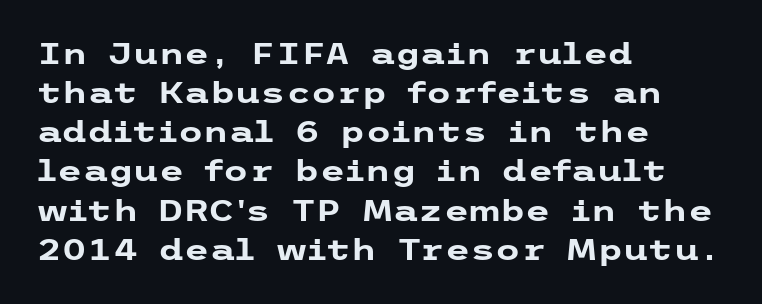
The passage shown is typeset with a sans-serif family. Pretty heavy lettering here — definitely bold. Does the copy run flush right? No — it runs flush left. Line spacing here is normal. Honestly, the letter spacing is just normal — you wouldn't notice it.
